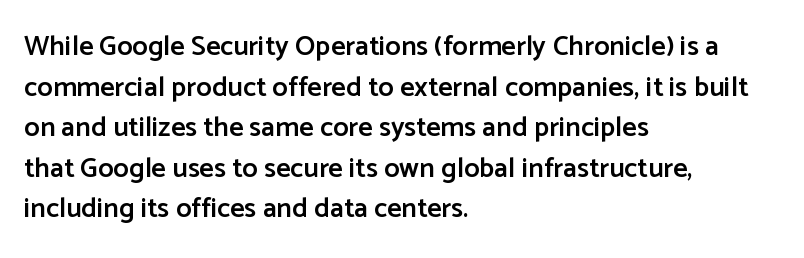
Q: Is the text bold? A: Semi-bold.
Q: Is the text italic (slanted)? A: No, it is upright.
Q: Is the typeface a serif or a sans-serif typeface? A: Sans-serif.
Q: Is the text underlined? A: No.
Q: How is the paragraph aligned? A: Left-aligned.
Q: Is the spacing between letters normal or unusually wide? A: Normal.
Q: Is the spacing between lines tight, normal or loose? A: Normal.
Q: Width (condensed, normal, or wide)? A: Normal.
Q: Stroke contrast? A: Low.
Q: x-height? A: Medium.
Q: Monospaced? A: No.
